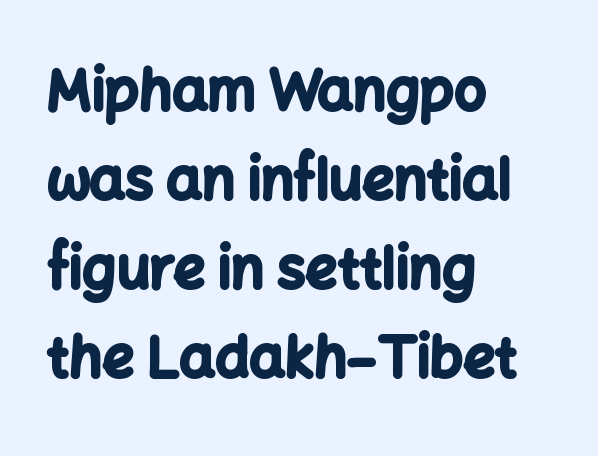
The characters display no serif detailing; their extremities are plain. Is this a fixed-width face? No — the glyphs have proportional, varying widths. Descenders hang freely into open space. Tall strokes in this sample are plumb rather than angled.
